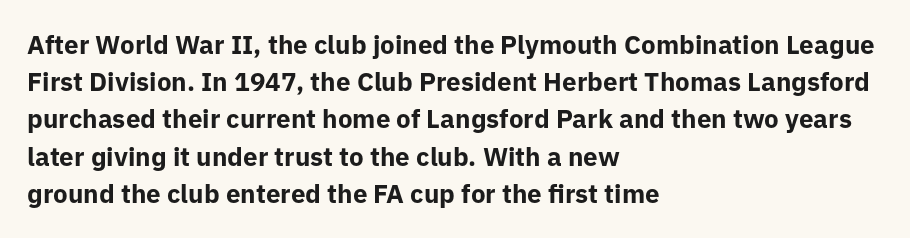
{"italic": "no", "bold": "yes", "underline": "no", "align": "left", "line_spacing": "normal", "line_spacing_ratio": 1.43, "letter_spacing": "normal", "letter_spacing_em": 0.0, "glyph_px": 26}
